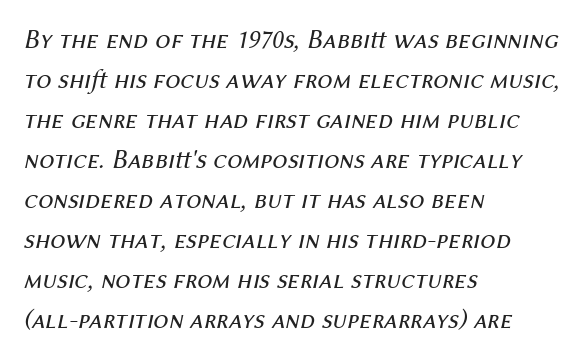
Q: Is the text bold? A: No.
Q: Is the text italic (slanted)? A: Yes, it leans right by about 12 degrees.
Q: Is the text underlined? A: No.
Q: How is the paragraph aligned? A: Left-aligned.
Q: Is the spacing between letters normal or unusually wide? A: Normal.
Q: Is the spacing between lines tight, normal or loose? A: Normal.
